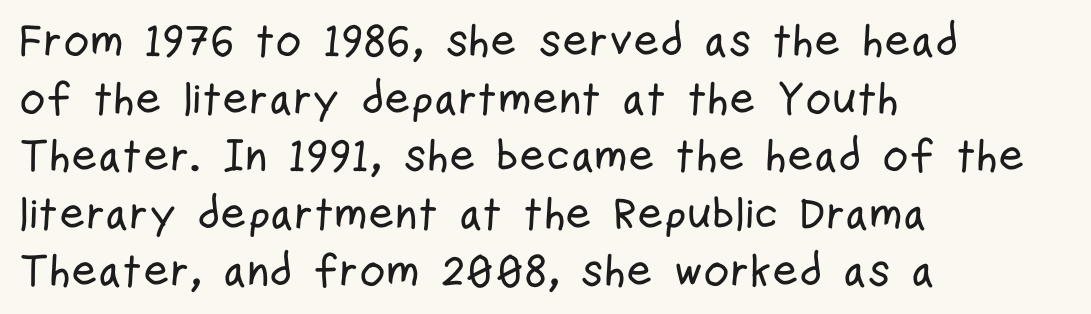
Rendered with straight, roman letterforms. Looks like regular typesetting: each glyph gets only the width it needs. Spacing between characters is what you'd get straight out of the box. The rendering uses a moderate line-height, typical for paragraphs.
